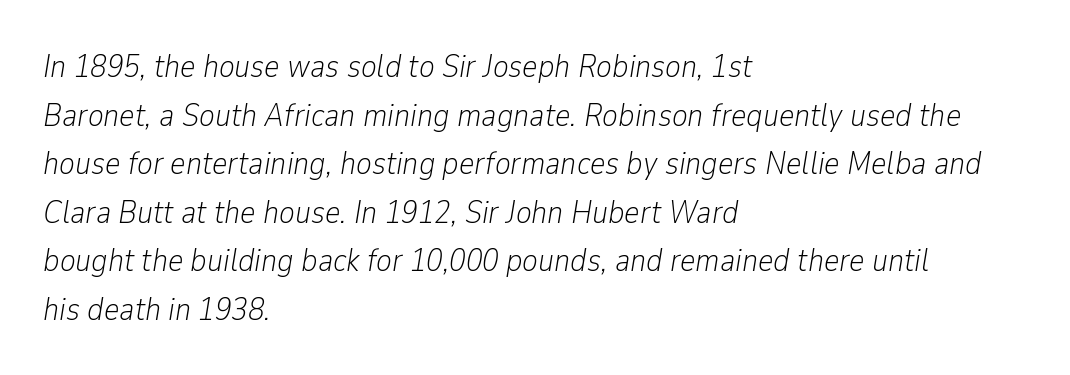
{"italic": "yes", "lean": "right", "slant_degrees": 9, "bold": "no", "weight": "light", "width": "condensed", "stroke_contrast": "low", "x_height": "medium", "monospaced": "no", "underline": "no", "align": "left", "line_spacing": "normal", "line_spacing_ratio": 1.47, "letter_spacing": "normal", "letter_spacing_em": 0.0, "glyph_px": 33}
